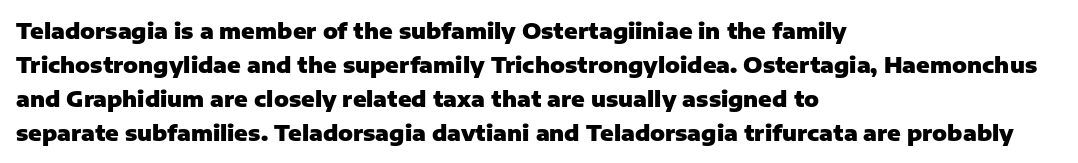
Underline: absent. Default kerning and tracking; the words read as compact shapes. Successive baselines arrive at the customary interval. You can tell it's not italic because the verticals are truly vertical. One-word summary of the alignment: left. These lines carry a lot of weight — the face is fully bold.
